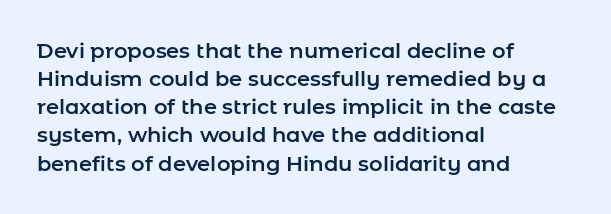
Teacher's note: observe the even left margin — that is flush-left alignment. No italicization has been applied; the sample stays upright. Clear beneath every line of the passage. Honestly, the letter spacing is just normal — you wouldn't notice it. A typesetter would call this leading conventional body-copy spacing.
